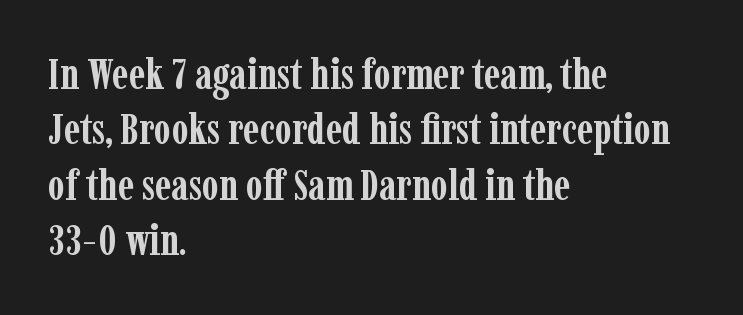
Q: Is the text bold? A: Yes.
Q: Is the text italic (slanted)? A: No, it is upright.
Q: Is the typeface a serif or a sans-serif typeface? A: Serif.
Q: Is the text underlined? A: No.
Q: How is the paragraph aligned? A: Left-aligned.
Q: Is the spacing between letters normal or unusually wide? A: Normal.
Q: Is the spacing between lines tight, normal or loose? A: Normal.
Q: Width (condensed, normal, or wide)? A: Condensed.
Q: Stroke contrast? A: Low.
Q: x-height? A: Medium.
Q: Monospaced? A: No.
